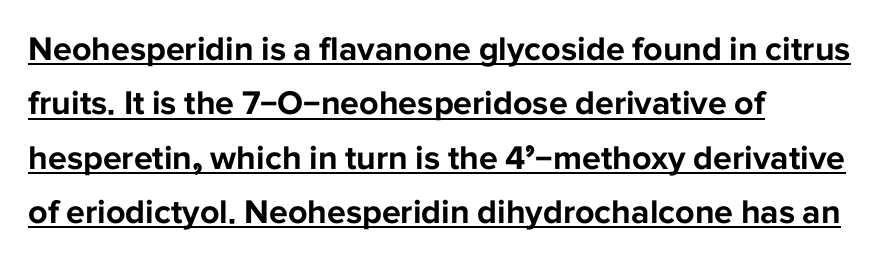
{"serif": "no", "italic": "no", "bold": "yes", "weight": "bold", "width": "normal", "stroke_contrast": "low", "x_height": "medium", "monospaced": "no", "underline": "yes", "align": "left", "line_spacing": "normal", "line_spacing_ratio": 1.6, "letter_spacing": "normal", "letter_spacing_em": 0.0, "glyph_px": 34}
